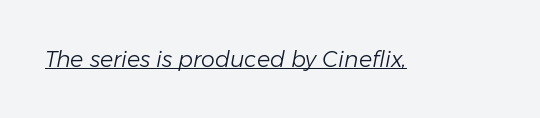
Q: Is the text bold? A: No.
Q: Is the text italic (slanted)? A: Yes, it leans right by about 11 degrees.
Q: Is the text underlined? A: Yes.
Q: Is the spacing between letters normal or unusually wide? A: Normal.
